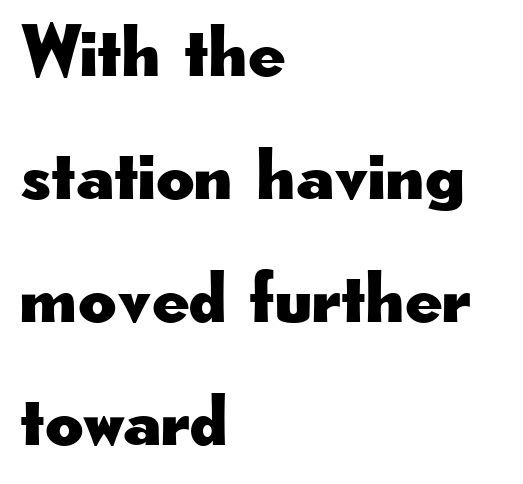
{"serif": "no", "italic": "no", "width": "wide", "stroke_contrast": "low", "x_height": "small", "monospaced": "no", "underline": "no", "align": "left", "line_spacing": "normal", "line_spacing_ratio": 1.66, "letter_spacing": "normal", "letter_spacing_em": 0.0, "glyph_px": 74}
